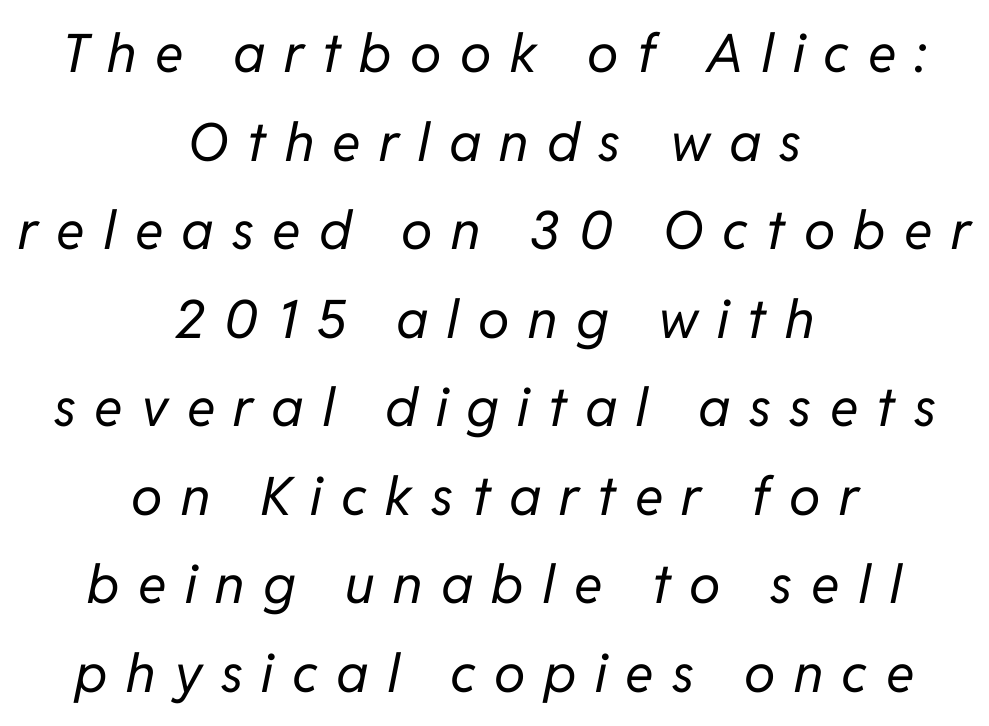
The image shows 53 px regular-weight type, italic (leaning right); set centered, normal line spacing (1.67x), unusually wide letter spacing (+0.35 em), not underlined; low stroke contrast and a medium x-height.
